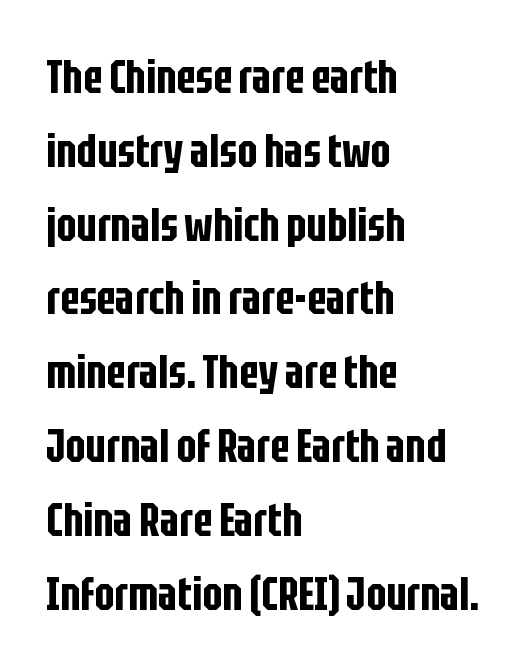
{"serif": "no", "italic": "no", "width": "condensed", "stroke_contrast": "low", "x_height": "large", "monospaced": "no", "underline": "no", "align": "left", "line_spacing": "normal", "line_spacing_ratio": 1.57, "letter_spacing": "normal", "letter_spacing_em": 0.0, "glyph_px": 47}
